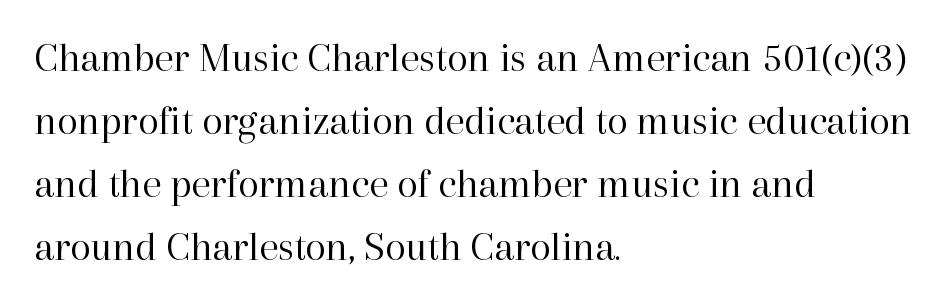
{"serif": "yes", "italic": "no", "bold": "no", "weight": "regular", "width": "normal", "stroke_contrast": "high", "x_height": "medium", "monospaced": "no", "underline": "no", "align": "left", "line_spacing": "normal", "line_spacing_ratio": 1.5, "letter_spacing": "normal", "letter_spacing_em": 0.0, "glyph_px": 42}
